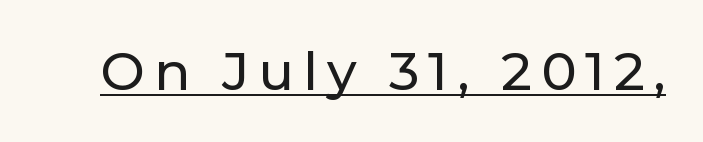
Designer's note — italics off, roman on. These lines are composed in type without serifs. The rendered words wear a rule along their underside. Note the varied advance widths — an 'i' is clearly narrower than an 'm'.
